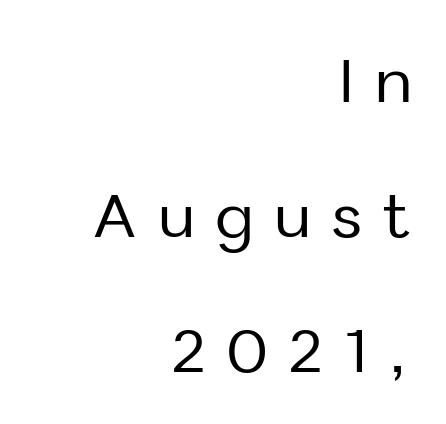
This rendering widens character spacing well past its baseline value. No italicization has been applied; the sample stays upright. These lines stand farther apart than default settings would place them. The paragraph shown leans on its right margin.
